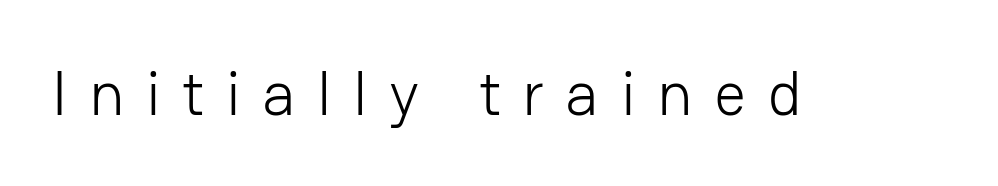
{"serif": "no", "italic": "no", "bold": "no", "weight": "light", "width": "normal", "stroke_contrast": "low", "x_height": "medium", "monospaced": "no", "underline": "no", "letter_spacing": "wide", "letter_spacing_em": 0.34, "glyph_px": 63}
